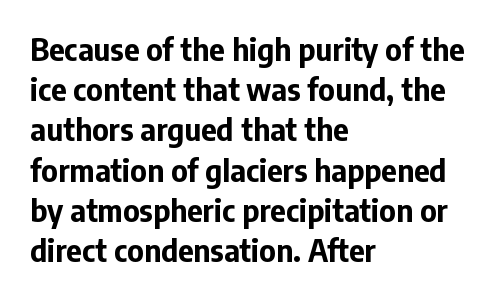
The image shows 30 px bold sans-serif type, upright; set left-aligned, normal line spacing (1.34x), normal letter spacing, not underlined; low stroke contrast and a medium x-height.
